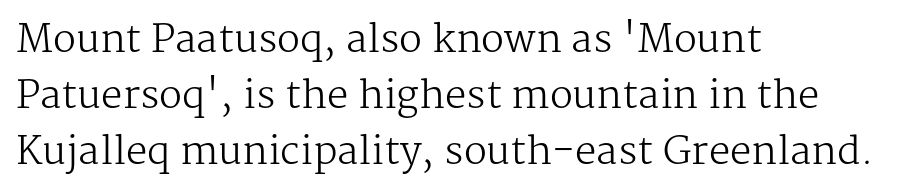
The image shows 38 px regular-weight serif type, upright; set left-aligned, normal line spacing (1.48x), normal letter spacing, not underlined; medium stroke contrast and a medium x-height.
